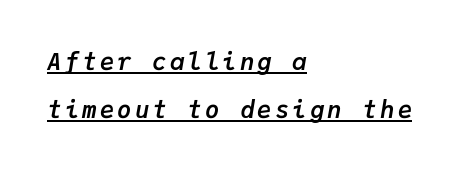
The image shows 24 px bold type, italic (leaning right); set left-aligned, loose line spacing (2.01x), underlined.
